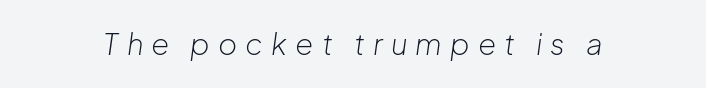
Q: Is the text bold? A: No.
Q: Is the text italic (slanted)? A: Yes, it leans right by about 8 degrees.
Q: Is the text underlined? A: No.
Q: Is the spacing between letters normal or unusually wide? A: Unusually wide.
Q: Width (condensed, normal, or wide)? A: Normal.
Q: Stroke contrast? A: Low.
Q: x-height? A: Medium.
Q: Monospaced? A: No.
